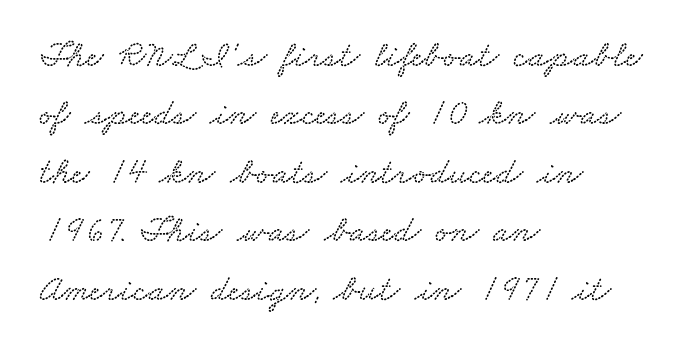
Q: Is the text underlined? A: No.
Q: How is the paragraph aligned? A: Left-aligned.
Q: Is the spacing between letters normal or unusually wide? A: Normal.
Q: Is the spacing between lines tight, normal or loose? A: Normal.
Q: Width (condensed, normal, or wide)? A: Wide.
Q: Stroke contrast? A: Low.
Q: x-height? A: Small.
Q: Monospaced? A: No.
